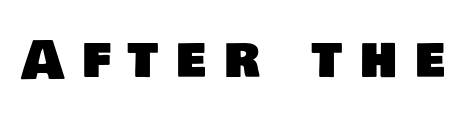
The image shows 52 px sans-serif type; set unusually wide letter spacing (+0.35 em), not underlined; low stroke contrast and a large x-height.
